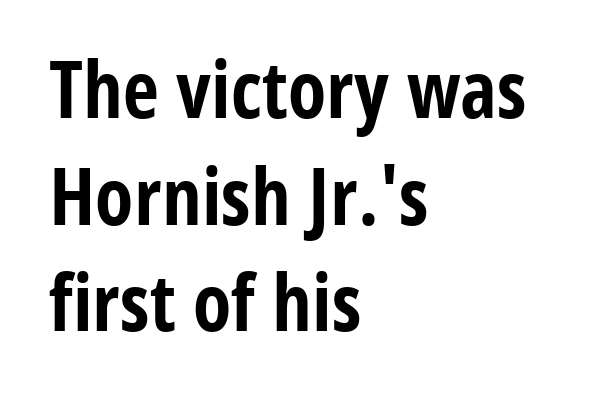
How heavy is the stroke? Heavy — this is a bold. These lines keep a tight, regular rhythm from letter to letter. The block of text has a typical density, with ordinary space between rows. Ascenders rise straight up at ninety degrees.
